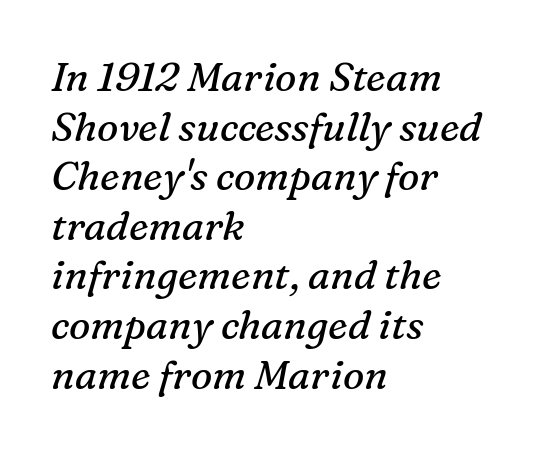
Q: Is the text bold? A: No.
Q: Is the text italic (slanted)? A: Yes, it leans right by about 16 degrees.
Q: Is the typeface a serif or a sans-serif typeface? A: Serif.
Q: Is the text underlined? A: No.
Q: How is the paragraph aligned? A: Left-aligned.
Q: Is the spacing between letters normal or unusually wide? A: Normal.
Q: Width (condensed, normal, or wide)? A: Normal.
Q: Stroke contrast? A: Medium.
Q: x-height? A: Medium.
Q: Monospaced? A: No.
